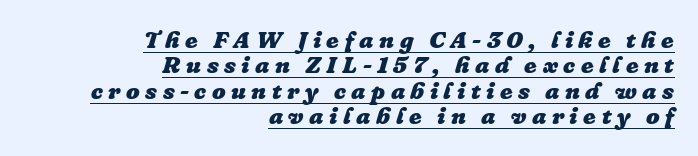
The image shows 24 px bold type, italic (leaning right); set right-aligned, tight line spacing (1.06x), unusually wide letter spacing (+0.23 em), underlined.
